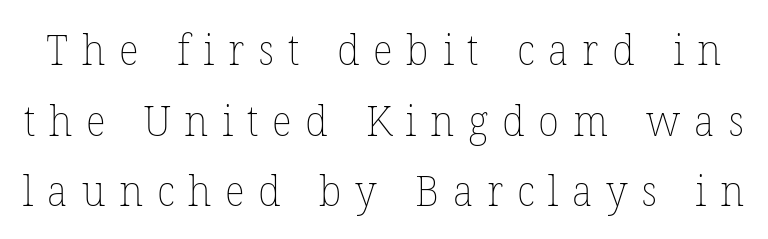
{"italic": "no", "bold": "no", "weight": "thin", "width": "normal", "stroke_contrast": "low", "x_height": "medium", "monospaced": "no", "underline": "no", "line_spacing": "normal", "line_spacing_ratio": 1.64, "letter_spacing": "wide", "letter_spacing_em": 0.32, "glyph_px": 43}
